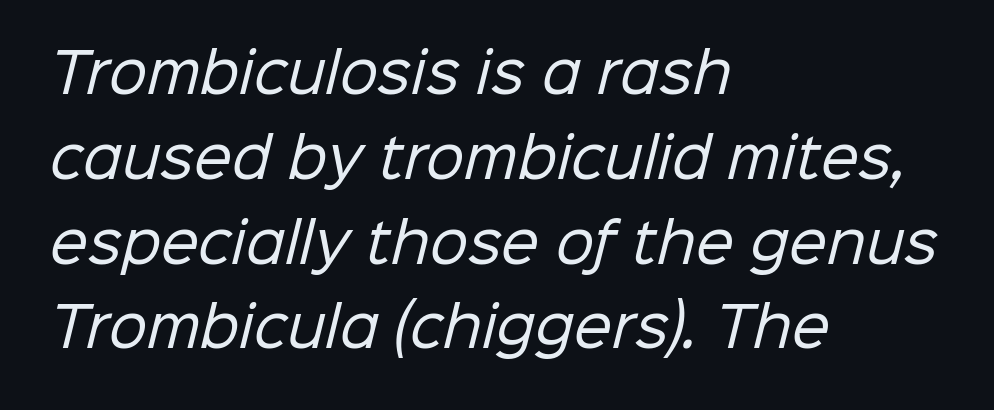
Ink coverage per letter is moderate at most. Each new line begins a customary step beneath the previous one. Type style note: lacks serifs. Letters rest on an invisible, unmarked baseline. Glyph-to-glyph distance matches everyday printed text.
